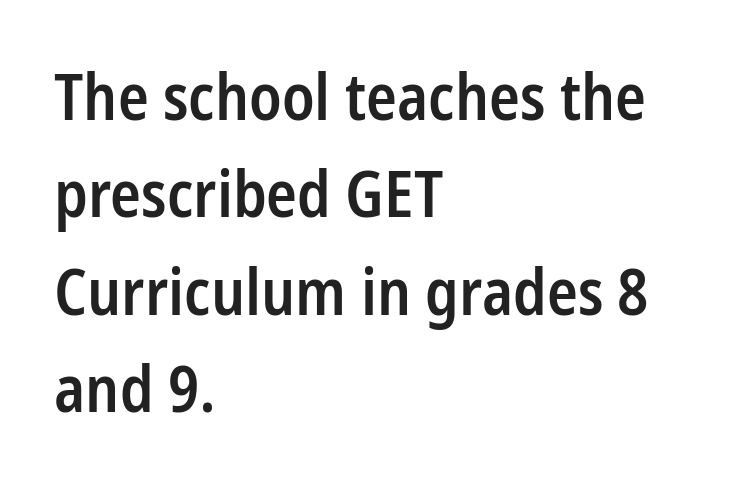
{"serif": "no", "italic": "no", "bold": "semi", "weight": "semibold", "width": "condensed", "stroke_contrast": "low", "x_height": "medium", "monospaced": "no", "underline": "no", "align": "left", "line_spacing": "normal", "line_spacing_ratio": 1.52, "letter_spacing": "normal", "letter_spacing_em": 0.0, "glyph_px": 64}
